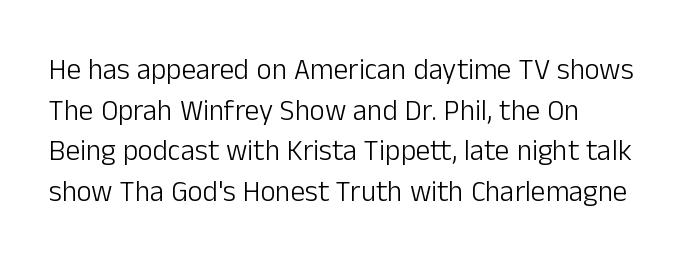
{"serif": "no", "italic": "no", "bold": "no", "weight": "light", "width": "normal", "stroke_contrast": "low", "x_height": "medium", "monospaced": "no", "underline": "no", "line_spacing": "normal", "line_spacing_ratio": 1.4, "letter_spacing": "normal", "letter_spacing_em": 0.0, "glyph_px": 29}
